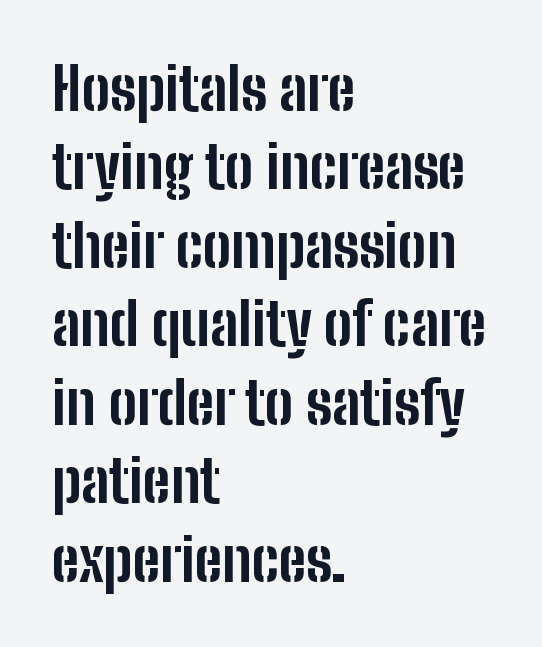
{"serif": "no", "italic": "no", "bold": "yes", "weight": "bold", "width": "condensed", "stroke_contrast": "low", "x_height": "medium", "monospaced": "no", "underline": "no", "align": "left", "line_spacing": "normal", "line_spacing_ratio": 1.33, "letter_spacing": "normal", "letter_spacing_em": 0.0, "glyph_px": 59}
